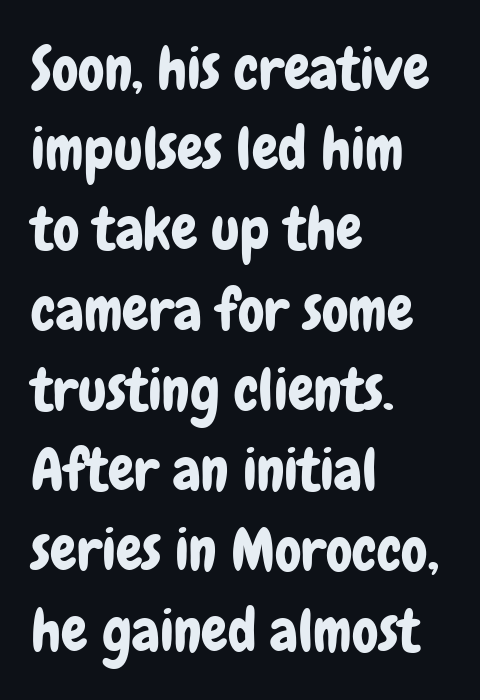
{"serif": "no", "italic": "no", "width": "condensed", "stroke_contrast": "low", "x_height": "medium", "monospaced": "no", "underline": "no", "align": "left", "line_spacing": "normal", "line_spacing_ratio": 1.36, "letter_spacing": "normal", "letter_spacing_em": 0.0, "glyph_px": 59}
